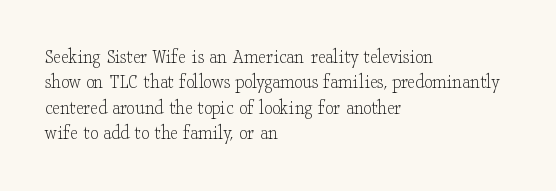
{"italic": "no", "bold": "no", "underline": "no", "align": "left", "line_spacing_ratio": 1.21, "letter_spacing": "normal", "letter_spacing_em": 0.0, "glyph_px": 21}
